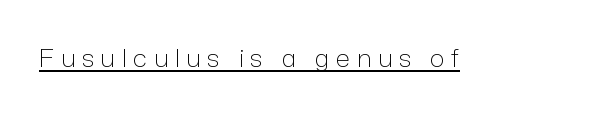
{"italic": "no", "bold": "no", "underline": "yes", "letter_spacing": "wide", "letter_spacing_em": 0.26, "glyph_px": 25}
